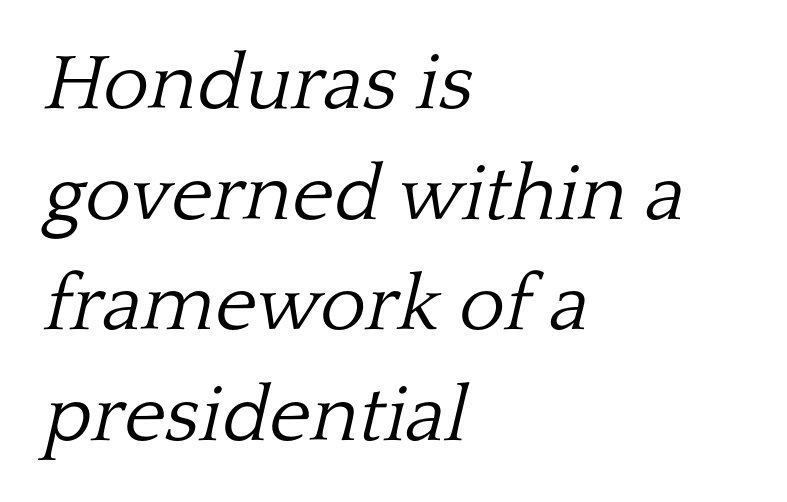
Q: Is the text bold? A: No.
Q: Is the text italic (slanted)? A: Yes, it leans right by about 13 degrees.
Q: Is the typeface a serif or a sans-serif typeface? A: Serif.
Q: Is the text underlined? A: No.
Q: How is the paragraph aligned? A: Left-aligned.
Q: Is the spacing between letters normal or unusually wide? A: Normal.
Q: Is the spacing between lines tight, normal or loose? A: Normal.
Q: Width (condensed, normal, or wide)? A: Normal.
Q: Stroke contrast? A: Low.
Q: x-height? A: Medium.
Q: Monospaced? A: No.
